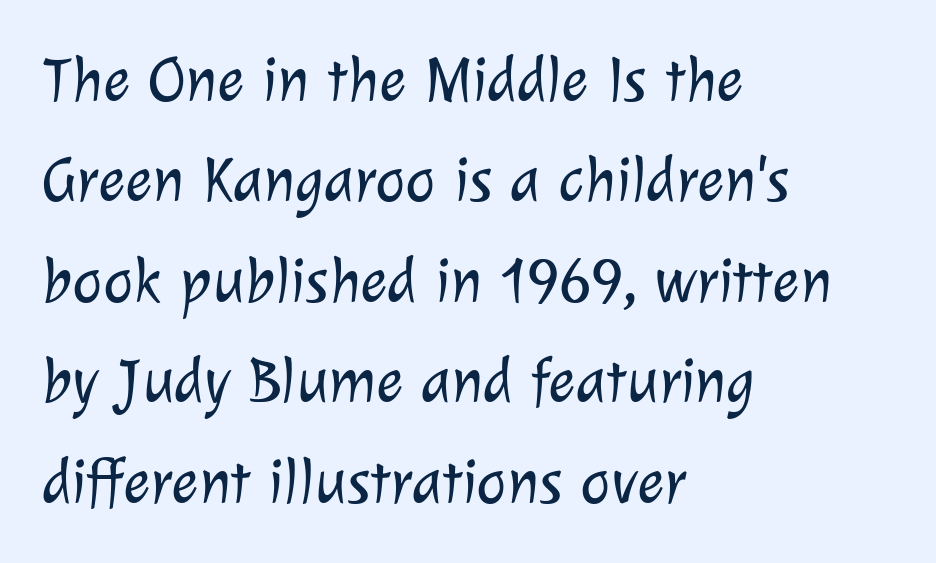
Any mark beneath the type? The region is blank. Here the designer chose a conventional face with non-uniform glyph widths. The space between consecutive lines is moderate. Serifs: no, the terminals of the letterforms are clean.
